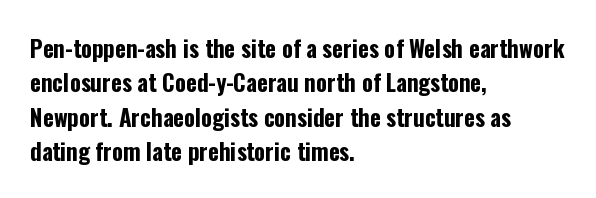
The image shows 23 px bold type, upright; set left-aligned, normal line spacing (1.49x), normal letter spacing, not underlined.
